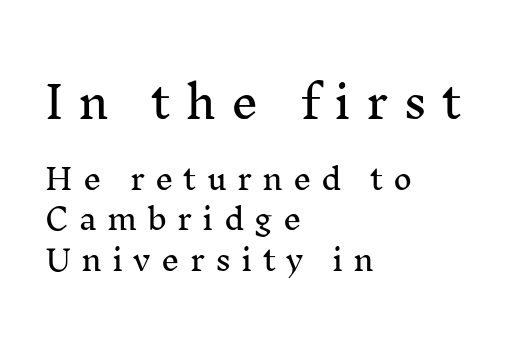
The image shows 43 px serif type, upright; set left-aligned, normal line spacing (1.4x), unusually wide letter spacing (+0.35 em), not underlined; the first (top) block is 1.48x larger; medium stroke contrast and a medium x-height.
